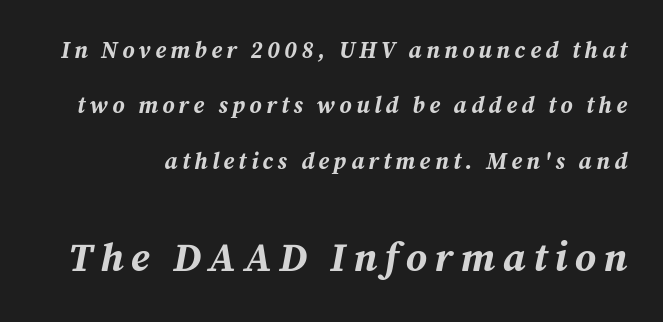
These lines carry a lot of weight — the face is fully bold. The letters advance in unequal steps, a hallmark of proportional type. The text carries the slant typical of an italic or oblique font. Honestly, there is no underline to notice here at all. Line spacing here is loose.
